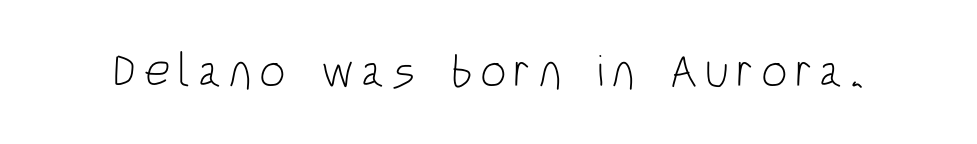
Q: Is the text bold? A: No.
Q: Is the text italic (slanted)? A: No, it is upright.
Q: Is the typeface a serif or a sans-serif typeface? A: Sans-serif.
Q: Is the text underlined? A: No.
Q: Width (condensed, normal, or wide)? A: Condensed.
Q: Stroke contrast? A: Low.
Q: x-height? A: Large.
Q: Monospaced? A: No.
